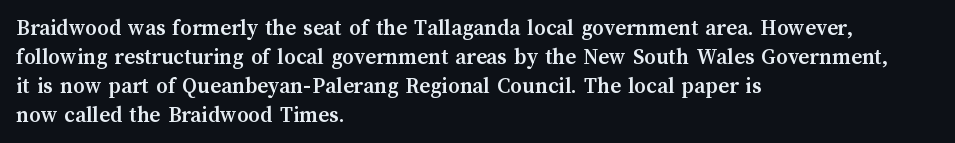
The typography opts for an upright posture over an oblique one. What weight is shown? A full bold with thick strokes. How would I describe the line gaps? Plain and ordinary. Each line starts at the same left margin while the right side varies.
